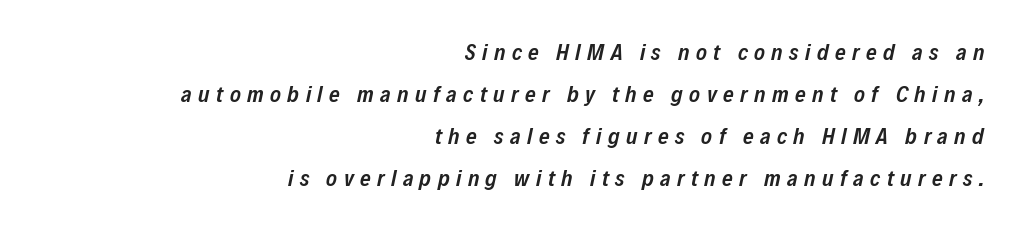
Q: Is the text bold? A: Semi-bold.
Q: Is the text italic (slanted)? A: Yes, it leans right by about 12 degrees.
Q: Is the text underlined? A: No.
Q: How is the paragraph aligned? A: Right-aligned.
Q: Is the spacing between letters normal or unusually wide? A: Unusually wide.
